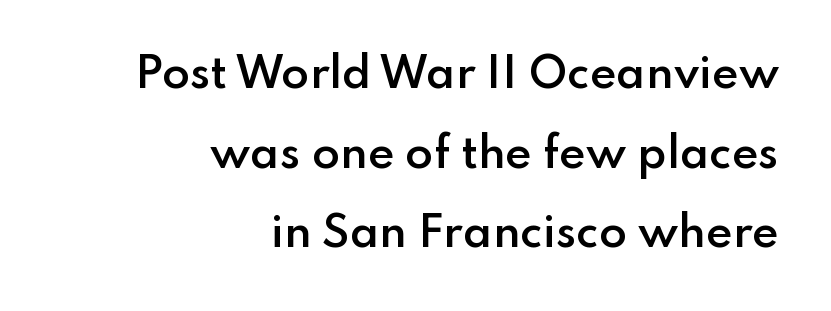
{"serif": "no", "italic": "no", "bold": "semi", "weight": "semibold", "width": "normal", "stroke_contrast": "low", "x_height": "small", "monospaced": "no", "underline": "no", "align": "right", "line_spacing": "loose", "line_spacing_ratio": 1.94, "letter_spacing": "normal", "letter_spacing_em": 0.0, "glyph_px": 41}
